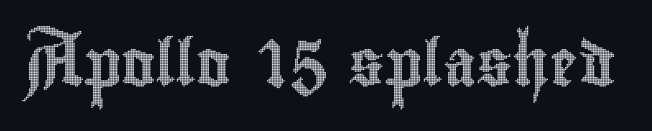
{"italic": "no", "width": "condensed", "x_height": "small", "monospaced": "no", "underline": "no", "letter_spacing": "normal", "letter_spacing_em": 0.0, "glyph_px": 46}
